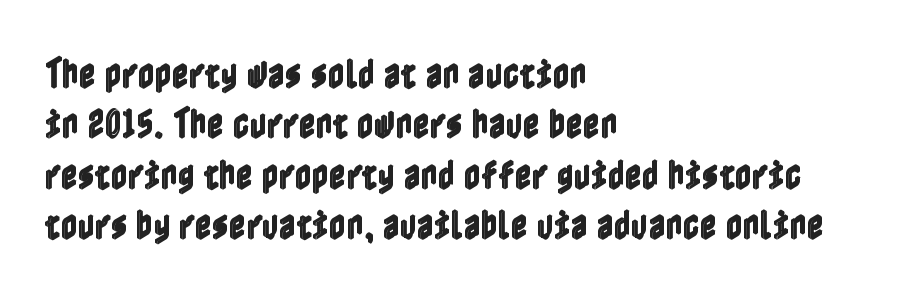
The image shows 33 px condensed type, upright; set left-aligned, normal line spacing (1.53x), normal letter spacing, not underlined; a medium x-height.
